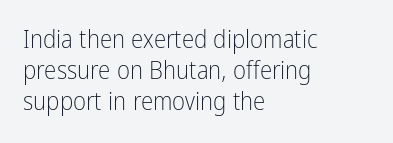
A light-to-regular cut is what we see here. Clear beneath every line of the passage. Vertical strokes here are truly vertical. The passage shown has conventional tracking throughout. Leftover space on each line is placed entirely after the last word.
